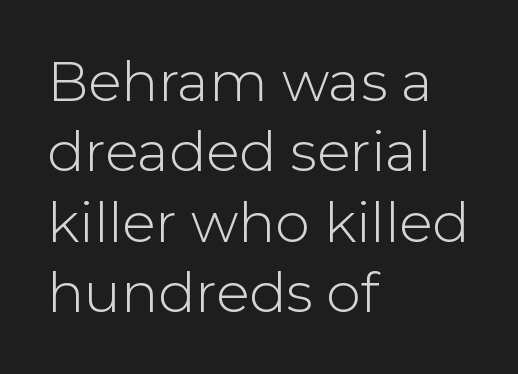
Q: Is the text bold? A: No.
Q: Is the text italic (slanted)? A: No, it is upright.
Q: Is the typeface a serif or a sans-serif typeface? A: Sans-serif.
Q: Is the text underlined? A: No.
Q: How is the paragraph aligned? A: Left-aligned.
Q: Is the spacing between letters normal or unusually wide? A: Normal.
Q: Is the spacing between lines tight, normal or loose? A: Normal.
Q: Width (condensed, normal, or wide)? A: Normal.
Q: Stroke contrast? A: Low.
Q: x-height? A: Medium.
Q: Monospaced? A: No.
